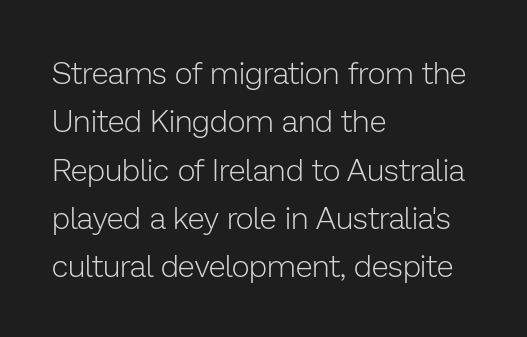
The image shows 31 px light sans-serif type, upright; set left-aligned, normal line spacing (1.56x), normal letter spacing, not underlined; low stroke contrast and a medium x-height.
